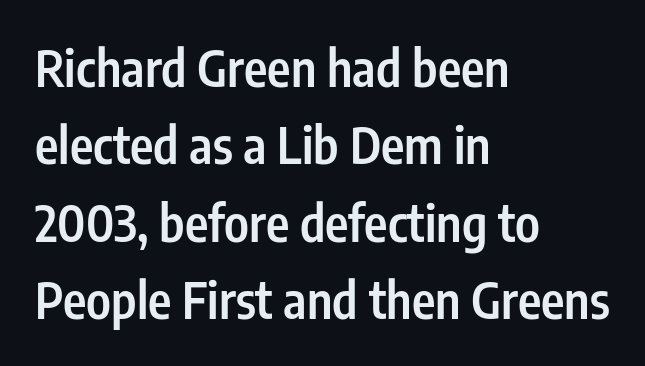
The image shows 50 px semibold, condensed sans-serif type, upright; set left-aligned, normal line spacing (1.55x), normal letter spacing, not underlined; low stroke contrast and a medium x-height.
